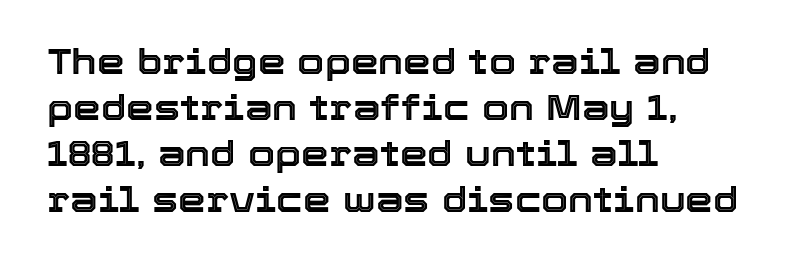
Left-aligned paragraph, ragged on the right. The foot of each line stays bare and open. The gaps between neighbouring characters are ordinary and unremarkable. A typesetter would call this proportional, since set widths differ per character. These lines sit exactly where default settings would place them. Posture: straight, roman, zero tilt.
